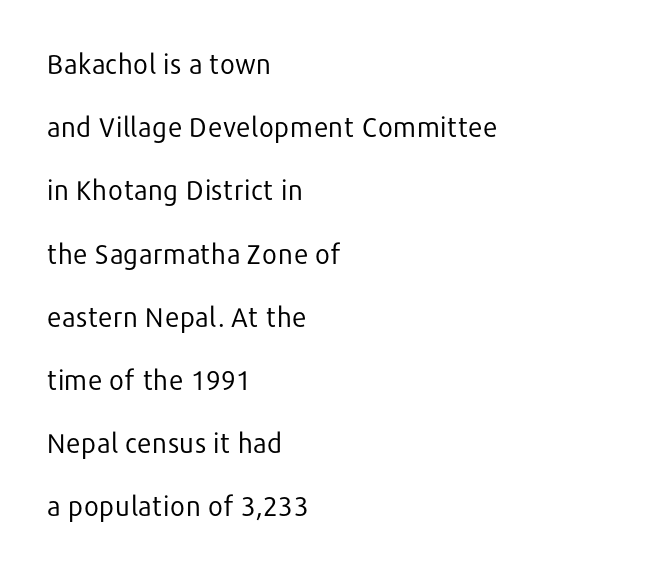
The image shows 27 px text type, upright; set left-aligned, loose line spacing (2.34x), normal letter spacing, not underlined.
